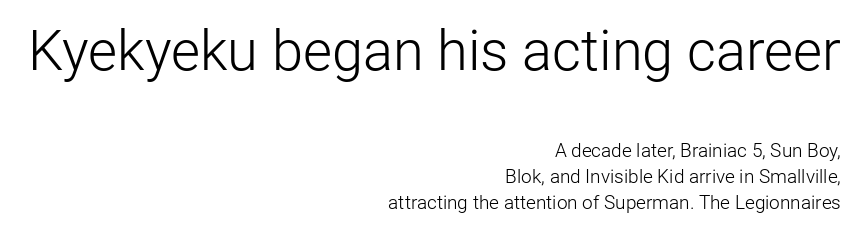
The image shows 56 px light sans-serif type, upright; set right-aligned, normal line spacing (1.36x), normal letter spacing, not underlined; the first (top) block is 2.95x larger; low stroke contrast and a medium x-height.
